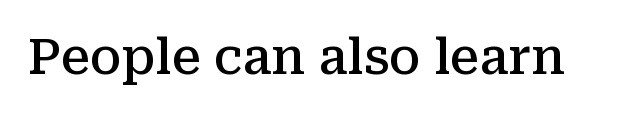
Q: Is the text bold? A: Semi-bold.
Q: Is the text italic (slanted)? A: No, it is upright.
Q: Is the typeface a serif or a sans-serif typeface? A: Serif.
Q: Is the text underlined? A: No.
Q: Is the spacing between letters normal or unusually wide? A: Normal.
Q: Width (condensed, normal, or wide)? A: Normal.
Q: Stroke contrast? A: Medium.
Q: x-height? A: Medium.
Q: Monospaced? A: No.
